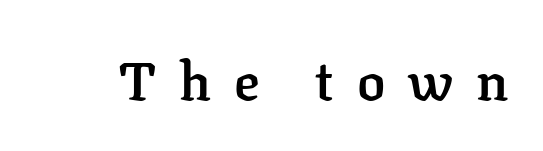
Q: Is the text bold? A: Semi-bold.
Q: Is the text italic (slanted)? A: No, it is upright.
Q: Is the typeface a serif or a sans-serif typeface? A: Serif.
Q: Is the text underlined? A: No.
Q: Is the spacing between letters normal or unusually wide? A: Unusually wide.
Q: Width (condensed, normal, or wide)? A: Normal.
Q: Stroke contrast? A: Low.
Q: x-height? A: Medium.
Q: Monospaced? A: No.
